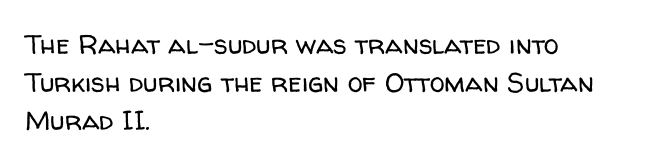
Short note: letters normally spaced. These lines are set flush left with a ragged right edge. The passage shown is not bold in any degree. Rows of type keep a routine distance in the vertical direction. This is the regular roman posture of the typeface.
